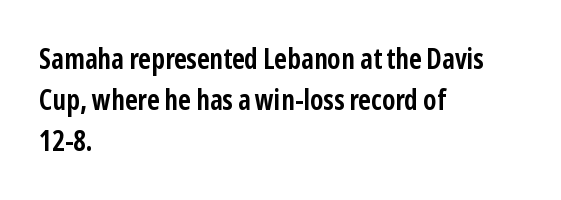
Note the varied advance widths — an 'i' is clearly narrower than an 'm'. Serif or sans? Sans — the stroke terminals are bare. Bold? Absolutely — the strokes are thick and heavy. Letters rest on an invisible, unmarked baseline.
